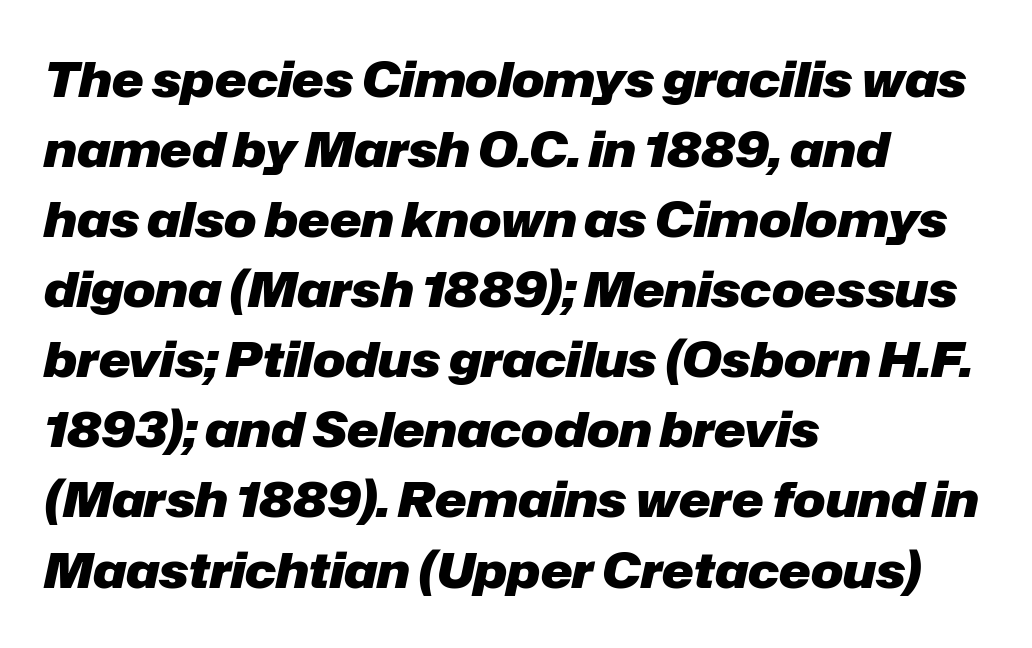
The image shows 48 px heavy type, italic (leaning right); set left-aligned, normal line spacing (1.46x), normal letter spacing, not underlined; low stroke contrast and a medium x-height.
